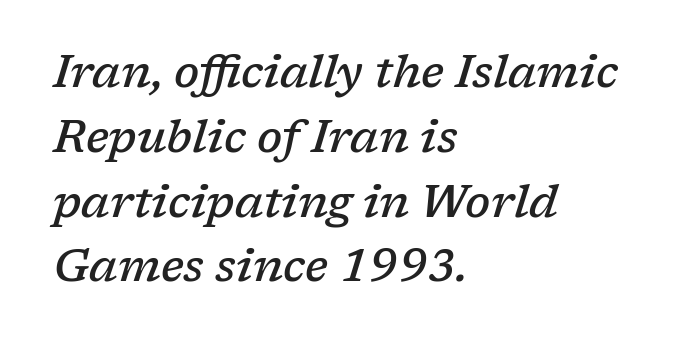
The image shows 45 px semibold serif type, italic (leaning right); set left-aligned, normal line spacing (1.44x), normal letter spacing, not underlined; low stroke contrast and a medium x-height.
